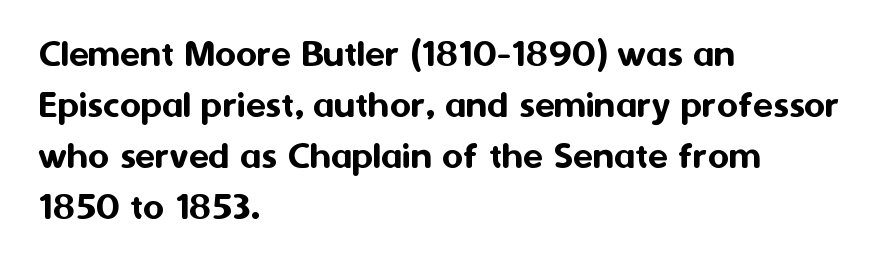
Q: Is the text italic (slanted)? A: No, it is upright.
Q: Is the typeface a serif or a sans-serif typeface? A: Sans-serif.
Q: Is the text underlined? A: No.
Q: How is the paragraph aligned? A: Left-aligned.
Q: Is the spacing between letters normal or unusually wide? A: Normal.
Q: Width (condensed, normal, or wide)? A: Normal.
Q: Stroke contrast? A: Medium.
Q: x-height? A: Medium.
Q: Monospaced? A: No.
